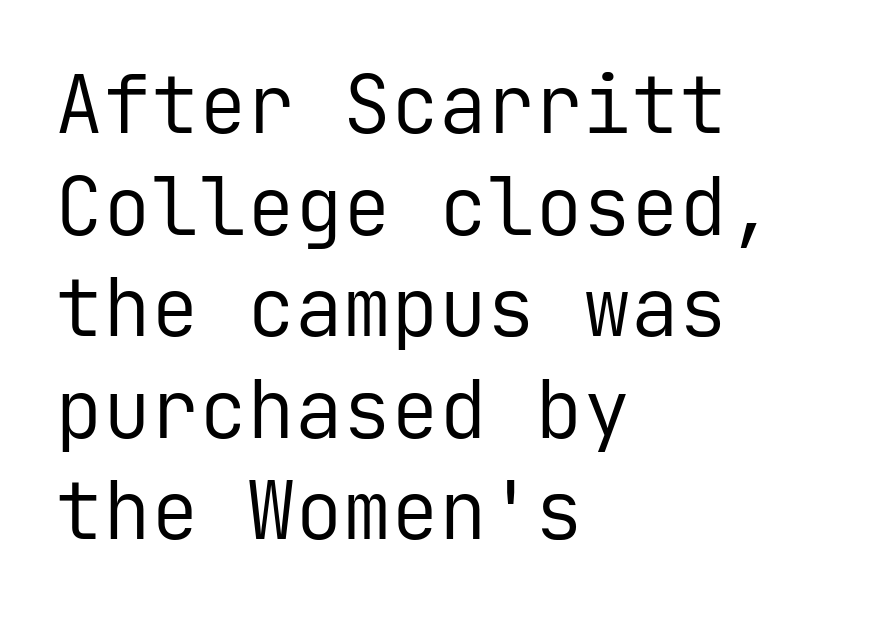
Compared with typical body copy, the letter spacing here is the same. The letters look calm and open, with moderate or lighter stems. These lines sit exactly where default settings would place them. The paragraph shown leans on its left margin. Honestly, there is no underline to notice here at all.
